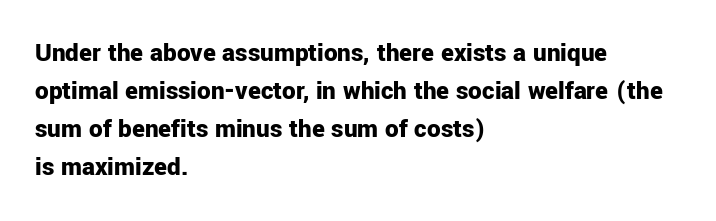
{"italic": "no", "bold": "yes", "underline": "no", "align": "left", "line_spacing": "normal", "line_spacing_ratio": 1.41, "letter_spacing": "normal", "letter_spacing_em": 0.0, "glyph_px": 27}
